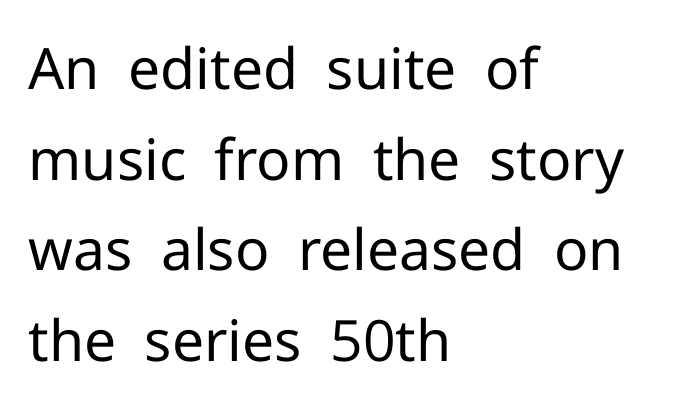
Q: Is the text bold? A: No.
Q: Is the text italic (slanted)? A: No, it is upright.
Q: Is the typeface a serif or a sans-serif typeface? A: Sans-serif.
Q: Is the text underlined? A: No.
Q: How is the paragraph aligned? A: Left-aligned.
Q: Is the spacing between letters normal or unusually wide? A: Normal.
Q: Is the spacing between lines tight, normal or loose? A: Normal.
Q: Width (condensed, normal, or wide)? A: Normal.
Q: Stroke contrast? A: Low.
Q: x-height? A: Medium.
Q: Monospaced? A: No.
